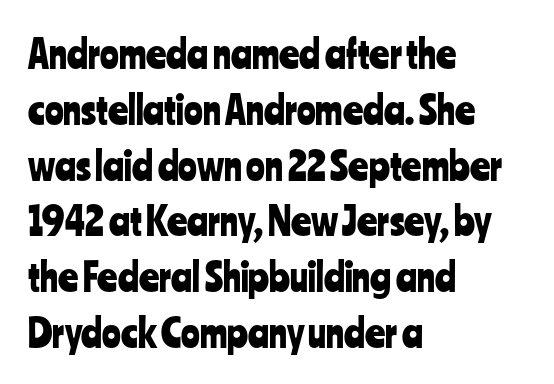
Short and long lines alike share a common starting point at left. Whoever set this chose a conventional vertical rhythm. Are there feet on the stems? There aren't — it's a sans. The letterforms sit shoulder to shoulder at normal distance. Italic: no, the glyphs are upright roman. Here the designer chose a conventional face with non-uniform glyph widths.
